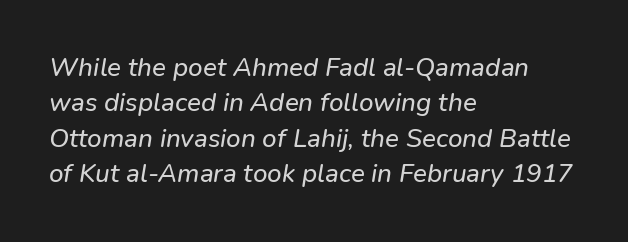
The image shows 26 px text type; set left-aligned, normal line spacing (1.36x), normal letter spacing, not underlined.
